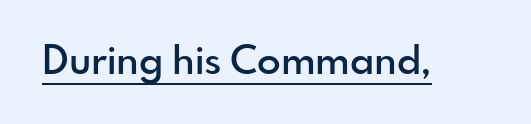
The image shows 39 px semibold sans-serif type, upright; set normal letter spacing, underlined; a small x-height.
